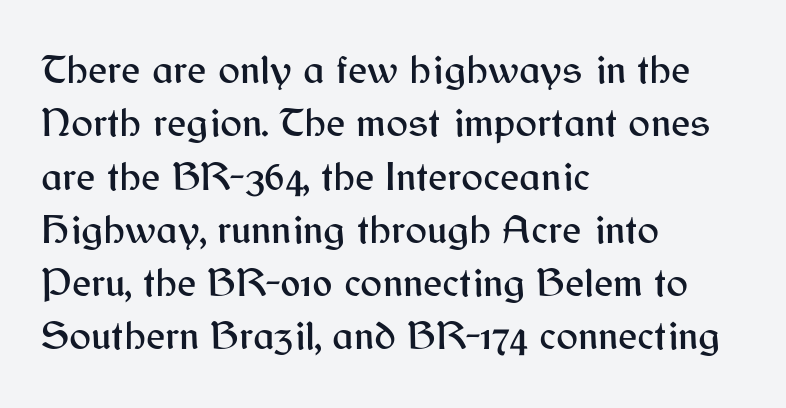
The tracking reads as untouched default to a designer's eye. The space beneath each line is pristine and unruled. Italic: no, the glyphs are upright roman. Looks like regular typesetting: each glyph gets only the width it needs. In CSS terms this would be text-align: left. Note: no serifs on the glyphs.
